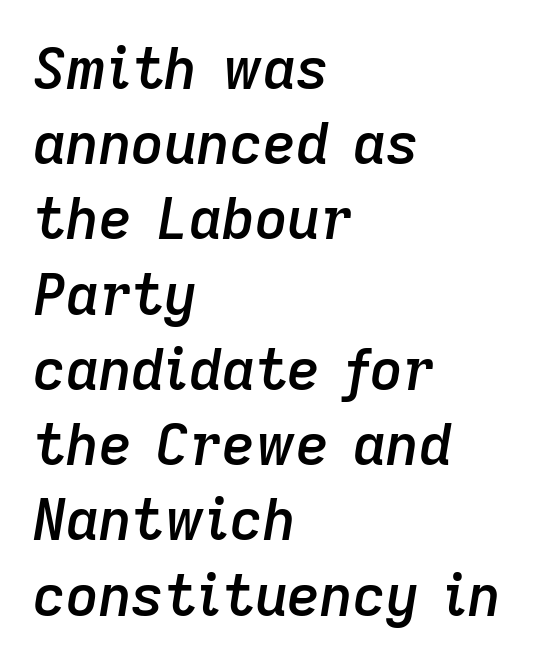
Q: Is the text bold? A: Semi-bold.
Q: Is the text italic (slanted)? A: Yes, it leans right by about 9 degrees.
Q: Is the text underlined? A: No.
Q: How is the paragraph aligned? A: Left-aligned.
Q: Is the spacing between letters normal or unusually wide? A: Normal.
Q: Is the spacing between lines tight, normal or loose? A: Normal.
Q: Width (condensed, normal, or wide)? A: Normal.
Q: Stroke contrast? A: Low.
Q: x-height? A: Medium.
Q: Monospaced? A: No.
